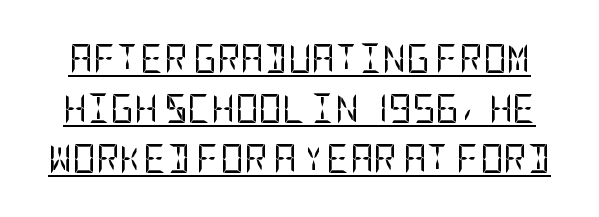
If you drew a line through each stem, it would be perfectly vertical. What stands out about the letter spacing? Nothing — it is the standard amount. Examine the stroke ends and you'll find no serifs. Stem width sits at or under what a default text font uses. The passage shown is underscored from start to finish.
